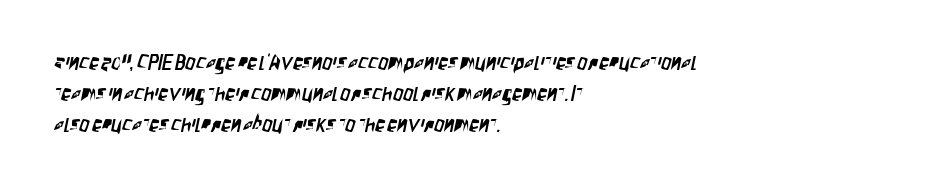
Q: Is the text underlined? A: No.
Q: How is the paragraph aligned? A: Left-aligned.
Q: Is the spacing between letters normal or unusually wide? A: Normal.
Q: Is the spacing between lines tight, normal or loose? A: Normal.
